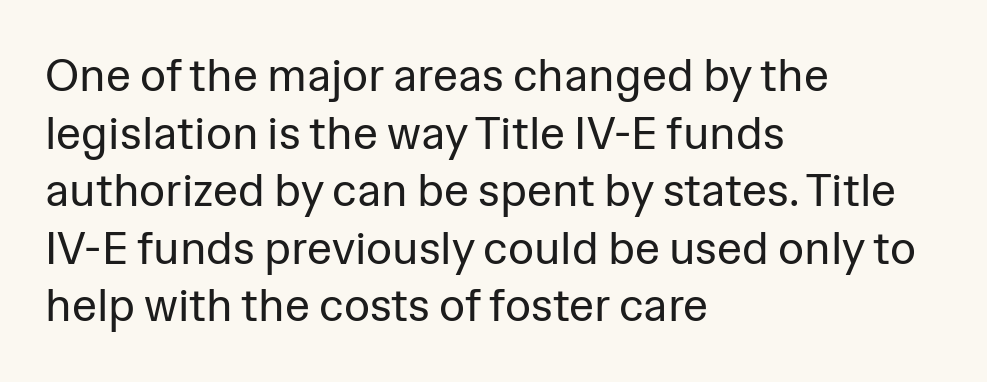
Tall strokes in this sample are plumb rather than angled. The letterforms sit shoulder to shoulder at normal distance. The passage shown is not bold in any degree. This sample has the flowing, uneven cadence of proportional lettering.
